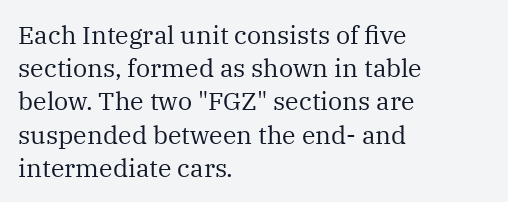
The image shows 25 px text type, upright; set left-aligned, normal line spacing (1.33x), normal letter spacing, not underlined.
